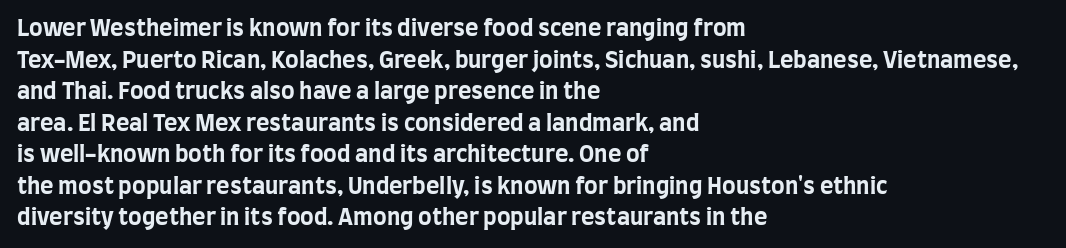
One glance says typical: line gaps are just what's usual. The letters stand upright; this is a roman face. These lines stack with their left ends in a neat column. Bold? Absolutely — the strokes are thick and heavy.
